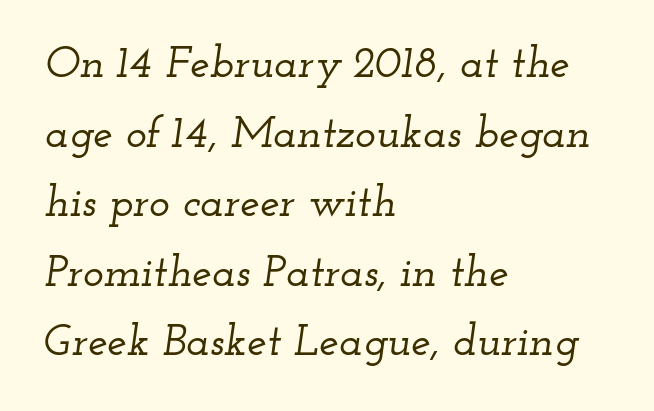
Rendered with sloped, italic letterforms. All the whitespace from short lines collects on the right. A typesetter would call this proportional, since set widths differ per character. Does the leading feel generous? No, just average. Descenders hang freely into open space.
